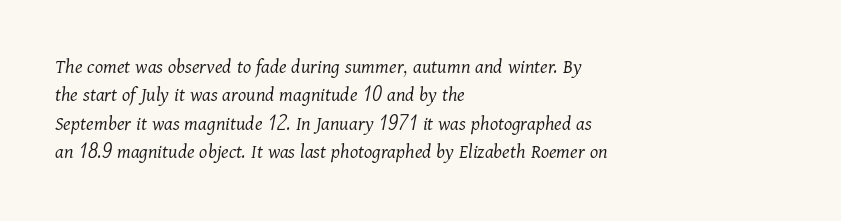
Q: Is the text bold? A: No.
Q: Is the text italic (slanted)? A: Yes, it leans right by about 11 degrees.
Q: Is the text underlined? A: No.
Q: How is the paragraph aligned? A: Left-aligned.
Q: Is the spacing between letters normal or unusually wide? A: Normal.
Q: Is the spacing between lines tight, normal or loose? A: Normal.
